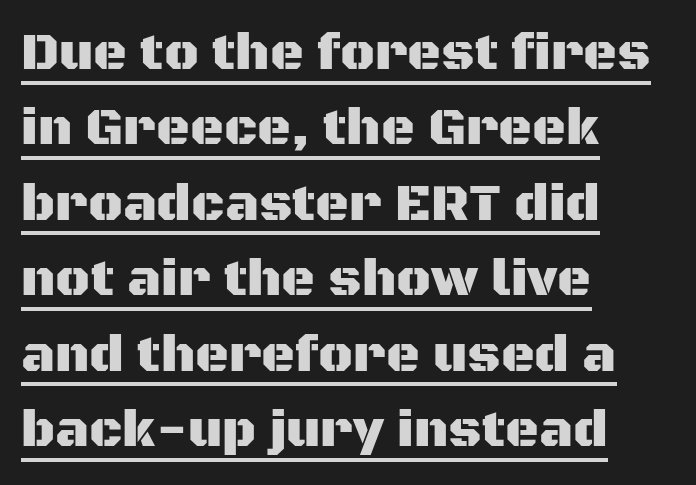
{"serif": "no", "italic": "no", "width": "normal", "stroke_contrast": "medium", "x_height": "large", "monospaced": "no", "underline": "yes", "align": "left", "line_spacing": "normal", "line_spacing_ratio": 1.45, "letter_spacing": "normal", "letter_spacing_em": 0.0, "glyph_px": 52}
